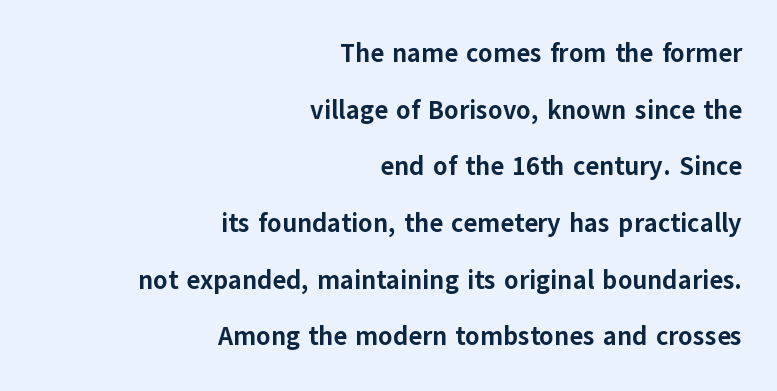
Q: Is the text bold? A: Yes.
Q: Is the text italic (slanted)? A: No, it is upright.
Q: Is the text underlined? A: No.
Q: How is the paragraph aligned? A: Right-aligned.
Q: Is the spacing between letters normal or unusually wide? A: Normal.
Q: Is the spacing between lines tight, normal or loose? A: Loose.
